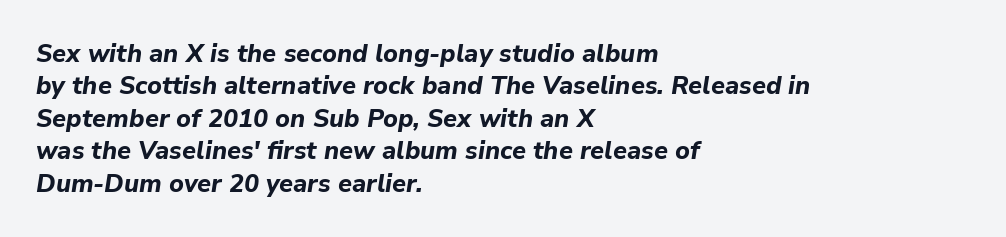
{"italic": "yes", "lean": "right", "slant_degrees": 9, "bold": "yes", "underline": "no", "align": "left", "line_spacing": "normal", "line_spacing_ratio": 1.3, "letter_spacing": "normal", "letter_spacing_em": 0.0, "glyph_px": 25}
